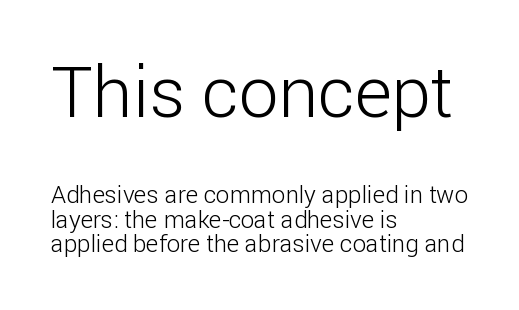
{"serif": "no", "italic": "no", "bold": "no", "weight": "light", "width": "normal", "stroke_contrast": "low", "x_height": "medium", "monospaced": "no", "underline": "no", "align": "left", "line_spacing": "tight", "line_spacing_ratio": 1.02, "letter_spacing": "normal", "letter_spacing_em": 0.0, "larger_block": "first", "size_ratio": 2.96, "glyph_px": 71}
